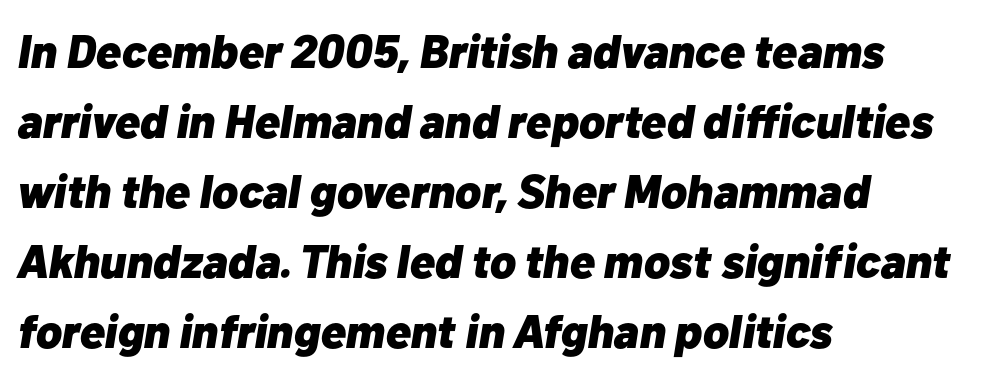
The image shows 47 px heavy type, italic (leaning right); set left-aligned, normal line spacing (1.49x), normal letter spacing, not underlined; low stroke contrast and a medium x-height.
